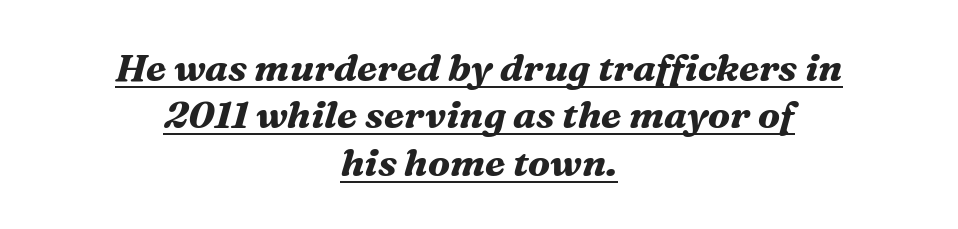
{"serif": "yes", "italic": "yes", "lean": "right", "slant_degrees": 16, "bold": "yes", "weight": "bold", "width": "normal", "stroke_contrast": "medium", "x_height": "medium", "monospaced": "no", "underline": "yes", "align": "center", "line_spacing": "normal", "line_spacing_ratio": 1.25, "letter_spacing": "normal", "letter_spacing_em": 0.0, "glyph_px": 38}
